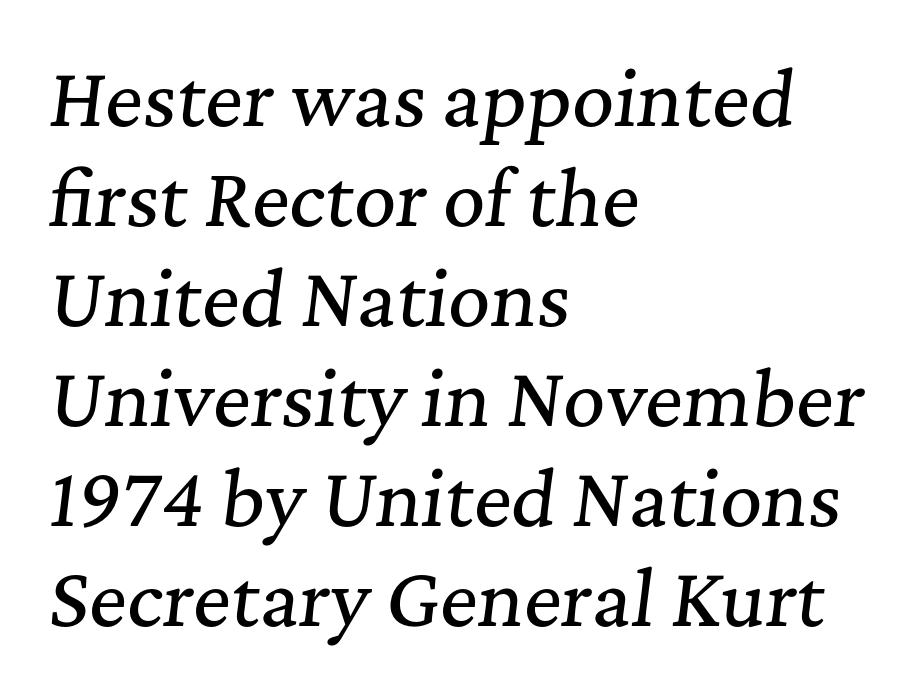
The image shows 73 px serif type, italic (leaning right); set left-aligned, normal line spacing (1.37x), normal letter spacing, not underlined; medium stroke contrast and a medium x-height.
